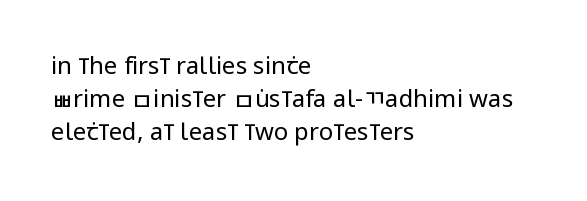
The image shows 24 px text type, upright; set left-aligned, normal line spacing (1.37x), normal letter spacing, not underlined.
